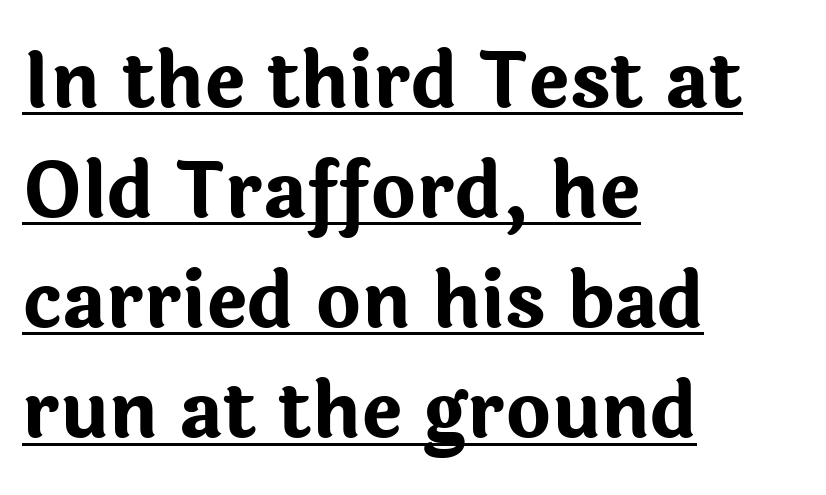
{"serif": "no", "italic": "no", "bold": "yes", "weight": "bold", "width": "normal", "stroke_contrast": "low", "x_height": "medium", "monospaced": "no", "underline": "yes", "align": "left", "line_spacing": "normal", "line_spacing_ratio": 1.43, "letter_spacing": "normal", "letter_spacing_em": 0.0, "glyph_px": 77}
